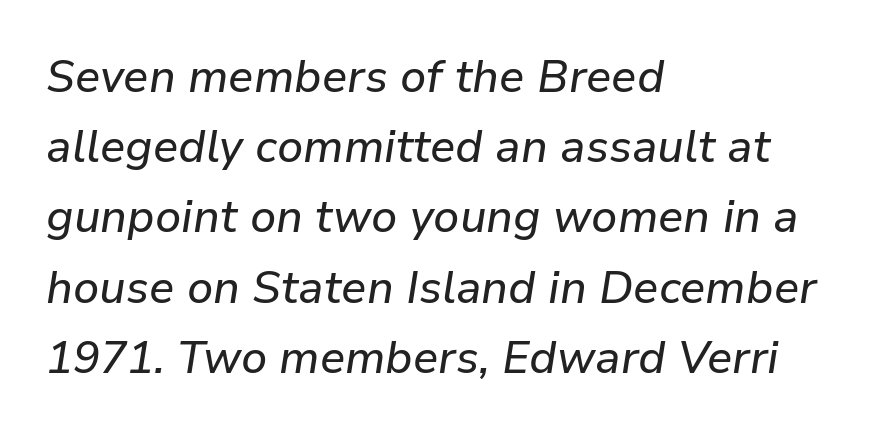
Q: Is the text italic (slanted)? A: Yes, it leans right by about 9 degrees.
Q: Is the text underlined? A: No.
Q: How is the paragraph aligned? A: Left-aligned.
Q: Is the spacing between letters normal or unusually wide? A: Normal.
Q: Is the spacing between lines tight, normal or loose? A: Normal.
Q: Width (condensed, normal, or wide)? A: Normal.
Q: Stroke contrast? A: Low.
Q: x-height? A: Medium.
Q: Monospaced? A: No.
